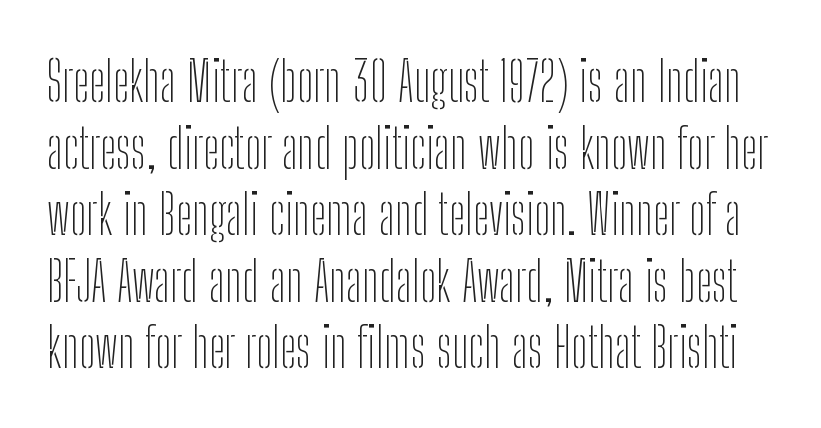
Any mark beneath the type? The region is blank. The tracking reads as untouched default to a designer's eye. Note: no serifs on the glyphs. Every character sits straight up, as roman type does. The face used here is proportionally spaced, like ordinary book or web type. On a weight scale, this lands at 450 or below.
